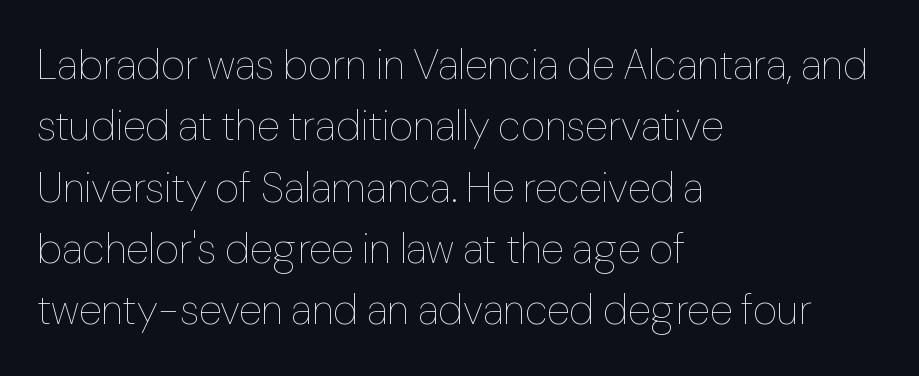
Q: Is the text bold? A: No.
Q: Is the text italic (slanted)? A: No, it is upright.
Q: Is the text underlined? A: No.
Q: How is the paragraph aligned? A: Left-aligned.
Q: Is the spacing between letters normal or unusually wide? A: Normal.
Q: Is the spacing between lines tight, normal or loose? A: Normal.
Q: Width (condensed, normal, or wide)? A: Normal.
Q: Stroke contrast? A: Low.
Q: x-height? A: Medium.
Q: Monospaced? A: No.
